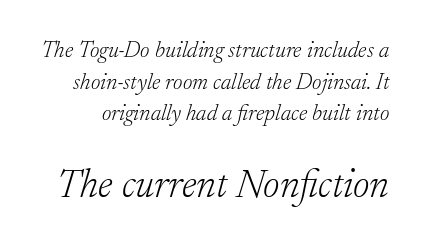
The image shows 40 px light serif type, italic (leaning right); set normal line spacing (1.38x), normal letter spacing, not underlined; the second (bottom) block is 1.74x larger; low stroke contrast and a small x-height.
